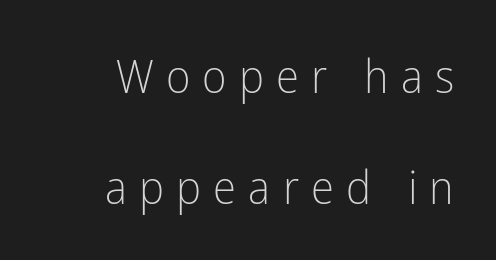
The strokes are not fattened; the text isn't bold. Rendered with straight, roman letterforms. A student would call this right alignment; a typographer would say flush right, rag left. This rendering features lettering with no underline. This sample trades compactness for vertical openness between lines.
